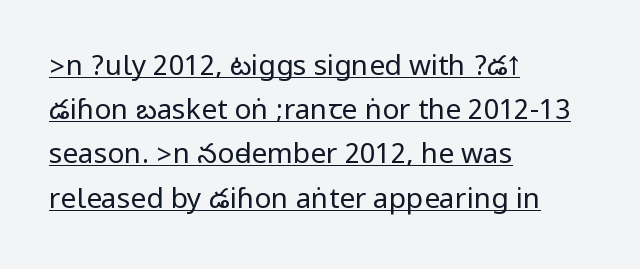
Q: Is the text bold? A: No.
Q: Is the text italic (slanted)? A: No, it is upright.
Q: Is the typeface a serif or a sans-serif typeface? A: Sans-serif.
Q: Is the text underlined? A: Yes.
Q: How is the paragraph aligned? A: Left-aligned.
Q: Is the spacing between letters normal or unusually wide? A: Normal.
Q: Is the spacing between lines tight, normal or loose? A: Normal.
Q: Width (condensed, normal, or wide)? A: Condensed.
Q: Stroke contrast? A: Low.
